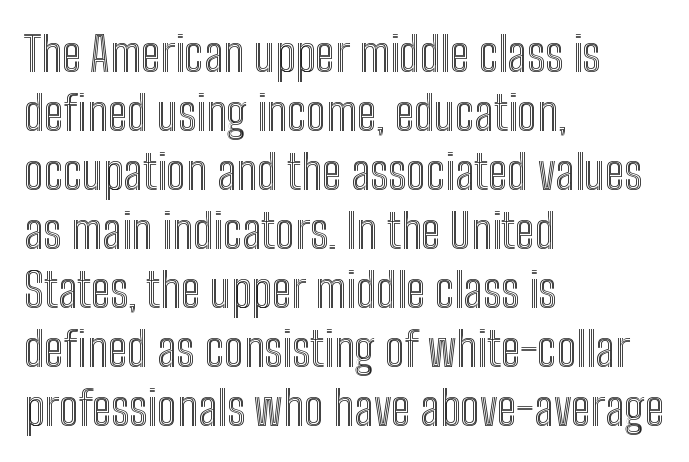
Casual observation: everything's shoved over to the left. You could not count columns in this text — the font is proportionally spaced. Notice how the stems are strictly vertical — no italics here. The line texture is even and compact thanks to regular tracking. The gap between lines stays unmarked.
